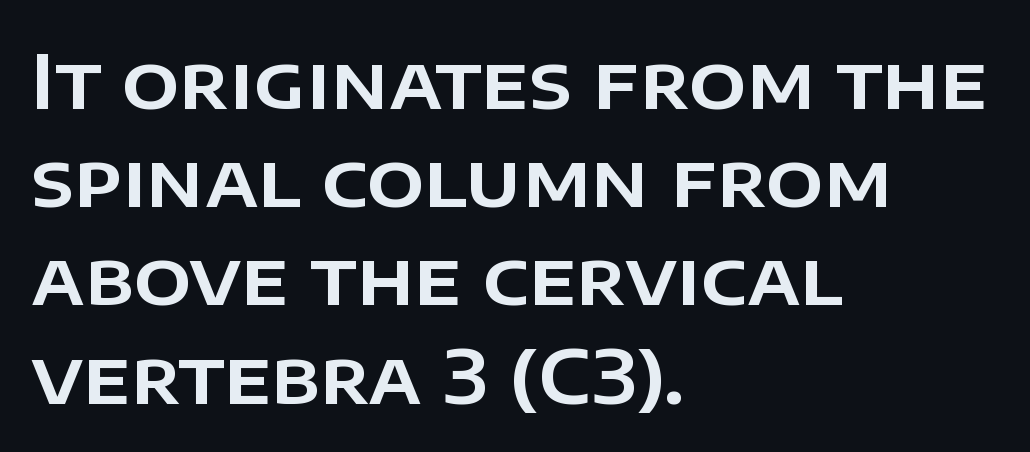
{"serif": "no", "italic": "no", "width": "normal", "stroke_contrast": "low", "x_height": "large", "monospaced": "no", "underline": "no", "align": "left", "line_spacing": "normal", "line_spacing_ratio": 1.31, "letter_spacing": "normal", "letter_spacing_em": 0.0, "glyph_px": 75}
